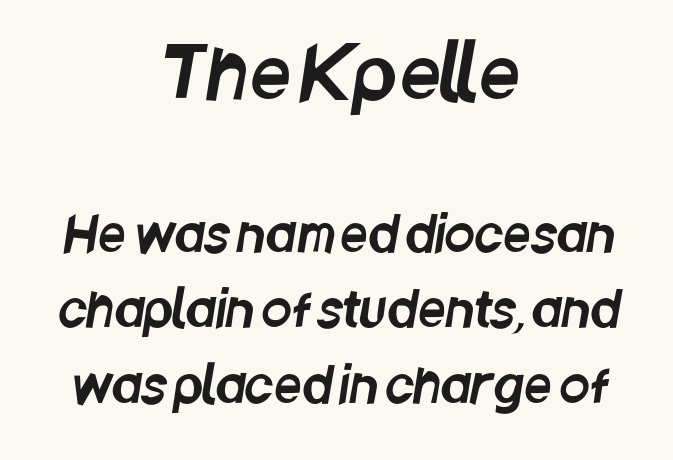
The paragraph shown floats in the horizontal middle. Here the designer chose a conventional face with non-uniform glyph widths. Whoever set this chose a conventional vertical rhythm. You get the large type first, then a drop to smaller type.
